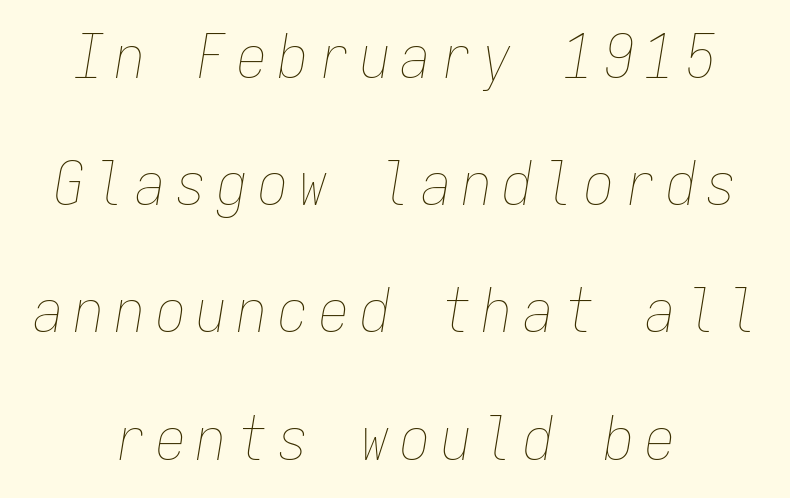
Q: Is the text bold? A: No.
Q: Is the text italic (slanted)? A: Yes, it leans right by about 9 degrees.
Q: Is the text underlined? A: No.
Q: How is the paragraph aligned? A: Centered.
Q: Is the spacing between lines tight, normal or loose? A: Loose.
Q: Width (condensed, normal, or wide)? A: Condensed.
Q: Stroke contrast? A: Low.
Q: x-height? A: Medium.
Q: Monospaced? A: Yes.
